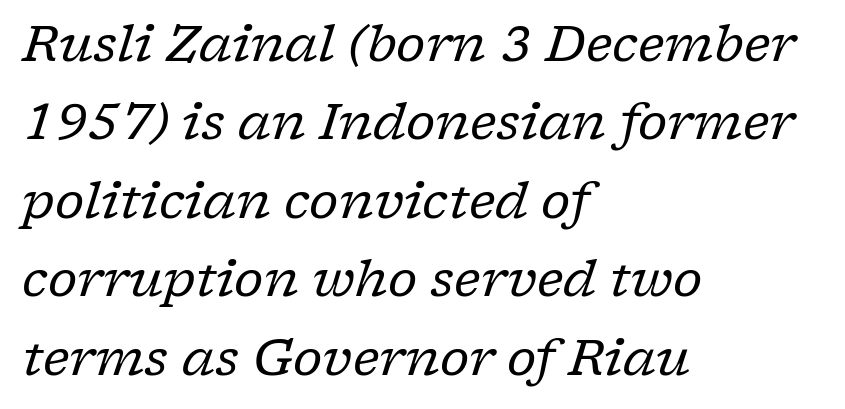
Short and long lines alike share a common starting point at left. Does the leading feel generous? No, just average. Style check: oblique. No word sits above an underline. Looks like regular typesetting: each glyph gets only the width it needs.
